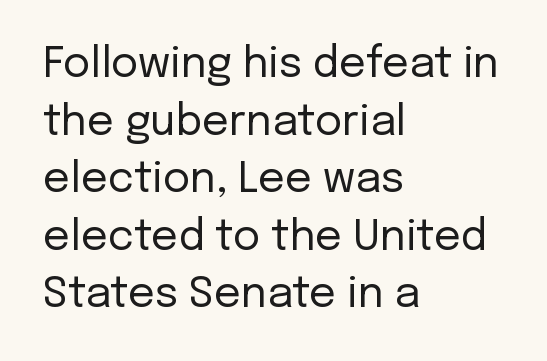
The image shows 42 px regular-weight sans-serif type, upright; set left-aligned, normal line spacing (1.37x), normal letter spacing, not underlined; low stroke contrast and a medium x-height.
